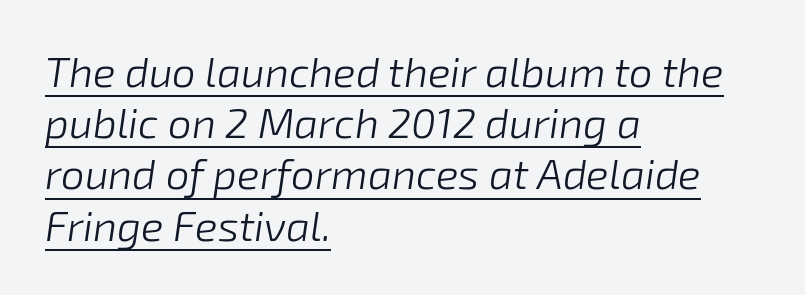
Stem width sits at or under what a default text font uses. Note the varied advance widths — an 'i' is clearly narrower than an 'm'. Short and long lines alike share a common starting point at left. It's the slanting kind of type. Check the space under the baseline: a stroke is drawn there. Glyph-to-glyph distance matches everyday printed text.
